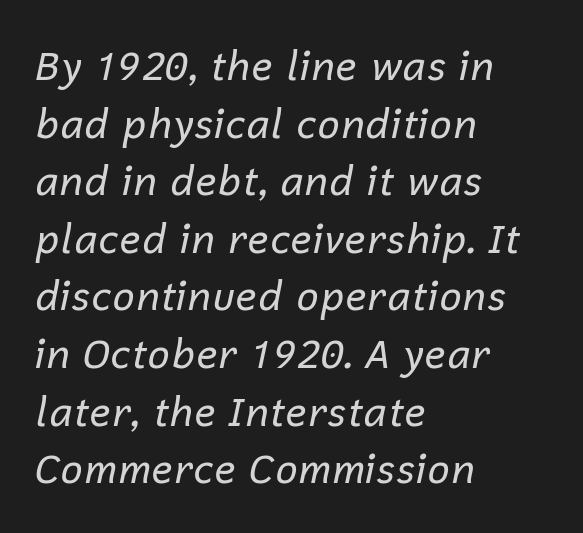
The image shows 40 px regular-weight type, italic (leaning right); set left-aligned, normal line spacing (1.44x), normal letter spacing, not underlined; low stroke contrast and a medium x-height.
